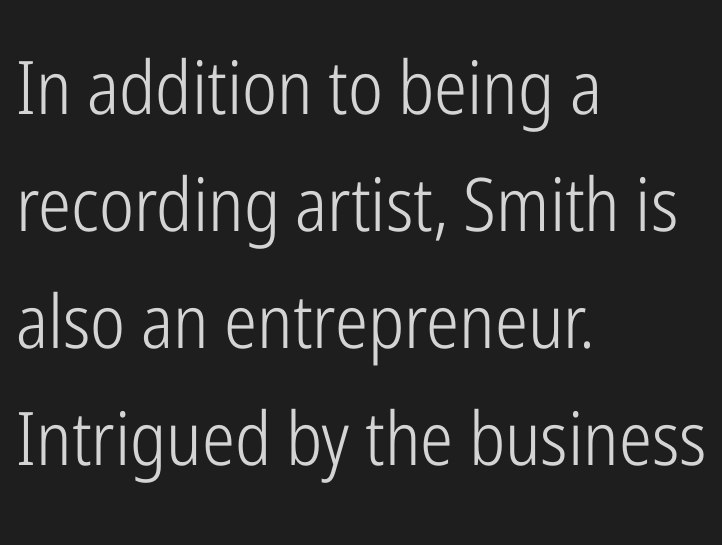
The image shows 74 px light, condensed sans-serif type, upright; set left-aligned, normal line spacing (1.58x), normal letter spacing, not underlined; low stroke contrast and a medium x-height.
